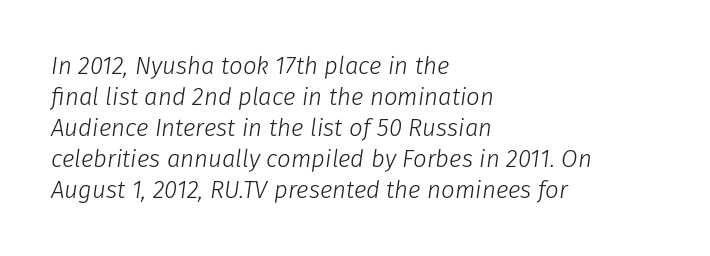
The font sits on the lighter half of the weight spectrum, regular included. Layout note: lines flush left. Regular leading. An italicized treatment has been applied to the whole sample. Glance below the letters and you will spot only blank space.
